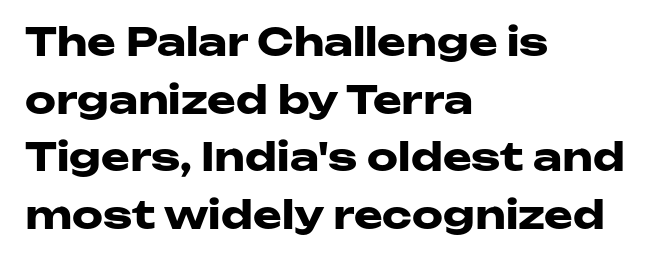
{"serif": "no", "italic": "no", "bold": "yes", "weight": "heavy", "width": "wide", "stroke_contrast": "low", "x_height": "medium", "monospaced": "no", "underline": "no", "align": "left", "line_spacing": "normal", "line_spacing_ratio": 1.48, "letter_spacing": "normal", "letter_spacing_em": 0.0, "glyph_px": 39}
